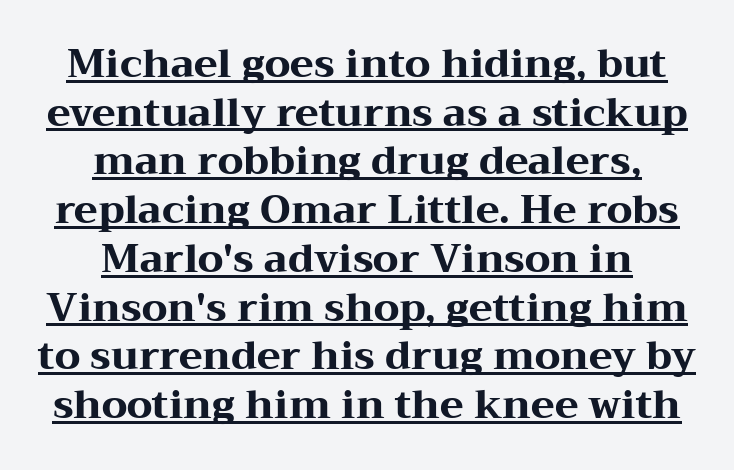
The image shows 39 px heavy, wide serif type, upright; set centered, normal line spacing (1.25x), normal letter spacing, underlined; medium stroke contrast and a medium x-height.
